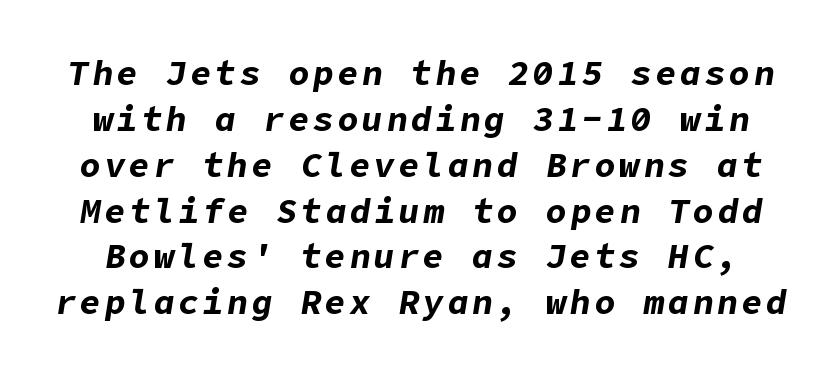
Q: Is the text bold? A: Yes.
Q: Is the text italic (slanted)? A: Yes, it leans right by about 9 degrees.
Q: Is the text underlined? A: No.
Q: Is the spacing between lines tight, normal or loose? A: Normal.
Q: Width (condensed, normal, or wide)? A: Normal.
Q: Stroke contrast? A: Low.
Q: x-height? A: Medium.
